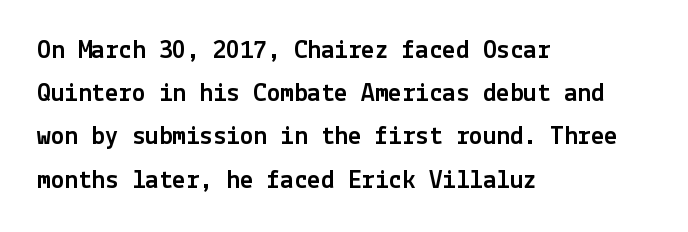
{"italic": "no", "underline": "no", "align": "left", "line_spacing": "normal", "line_spacing_ratio": 1.6, "letter_spacing": "normal", "letter_spacing_em": 0.0, "glyph_px": 27}
